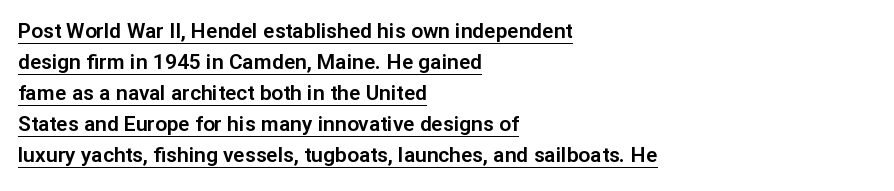
{"italic": "no", "underline": "yes", "align": "left", "line_spacing": "normal", "line_spacing_ratio": 1.48, "letter_spacing": "normal", "letter_spacing_em": 0.0, "glyph_px": 21}
